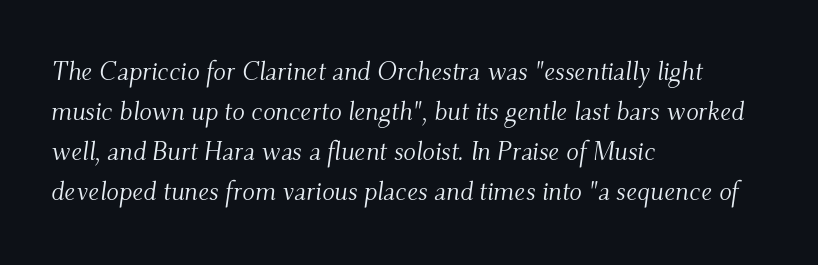
{"italic": "yes", "lean": "right", "slant_degrees": 9, "bold": "no", "underline": "no", "align": "left", "line_spacing": "normal", "line_spacing_ratio": 1.54, "letter_spacing": "normal", "letter_spacing_em": 0.0, "glyph_px": 26}
